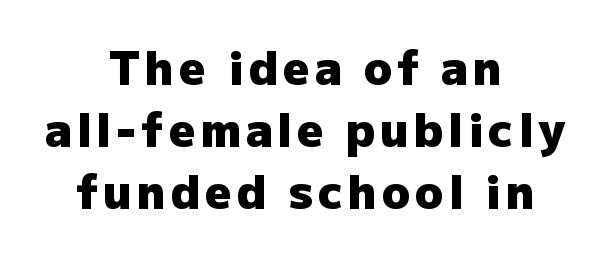
Q: Is the text bold? A: Yes.
Q: Is the text italic (slanted)? A: No, it is upright.
Q: Is the typeface a serif or a sans-serif typeface? A: Sans-serif.
Q: Is the text underlined? A: No.
Q: How is the paragraph aligned? A: Centered.
Q: Is the spacing between lines tight, normal or loose? A: Normal.
Q: Width (condensed, normal, or wide)? A: Normal.
Q: Stroke contrast? A: Low.
Q: x-height? A: Medium.
Q: Monospaced? A: No.
